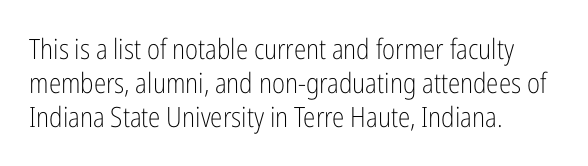
Q: Is the text bold? A: No.
Q: Is the text italic (slanted)? A: No, it is upright.
Q: Is the typeface a serif or a sans-serif typeface? A: Sans-serif.
Q: Is the text underlined? A: No.
Q: How is the paragraph aligned? A: Left-aligned.
Q: Is the spacing between letters normal or unusually wide? A: Normal.
Q: Width (condensed, normal, or wide)? A: Condensed.
Q: Stroke contrast? A: Low.
Q: x-height? A: Medium.
Q: Monospaced? A: No.
